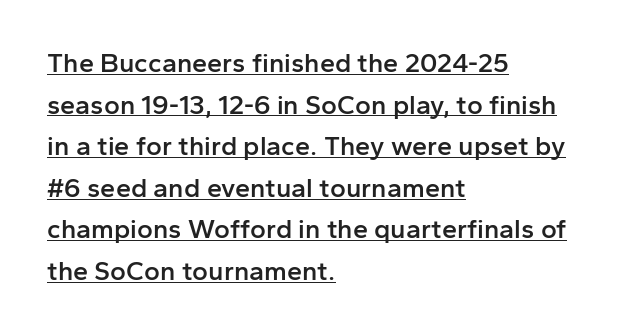
Q: Is the text bold? A: Semi-bold.
Q: Is the text italic (slanted)? A: No, it is upright.
Q: Is the text underlined? A: Yes.
Q: How is the paragraph aligned? A: Left-aligned.
Q: Is the spacing between letters normal or unusually wide? A: Normal.
Q: Is the spacing between lines tight, normal or loose? A: Normal.
